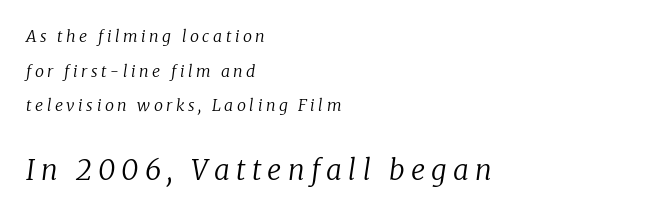
Old-style or modern, the face here clearly has serifs. Is this a fixed-width face? No — the glyphs have proportional, varying widths. How are the letters spaced? Widely, with obvious added tracking. No heavy texture on the line: the type isn't bold. Line spacing here is loose. This rendering features lettering with no underline.
